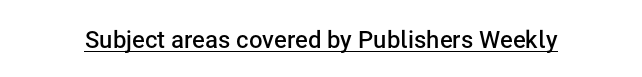
Q: Is the text bold? A: Semi-bold.
Q: Is the text italic (slanted)? A: No, it is upright.
Q: Is the text underlined? A: Yes.
Q: Is the spacing between letters normal or unusually wide? A: Normal.
